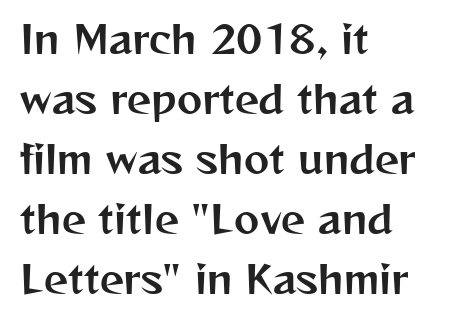
Q: Is the text italic (slanted)? A: No, it is upright.
Q: Is the typeface a serif or a sans-serif typeface? A: Sans-serif.
Q: Is the text underlined? A: No.
Q: How is the paragraph aligned? A: Left-aligned.
Q: Is the spacing between letters normal or unusually wide? A: Normal.
Q: Is the spacing between lines tight, normal or loose? A: Normal.
Q: Width (condensed, normal, or wide)? A: Normal.
Q: Stroke contrast? A: Medium.
Q: x-height? A: Medium.
Q: Monospaced? A: No.
